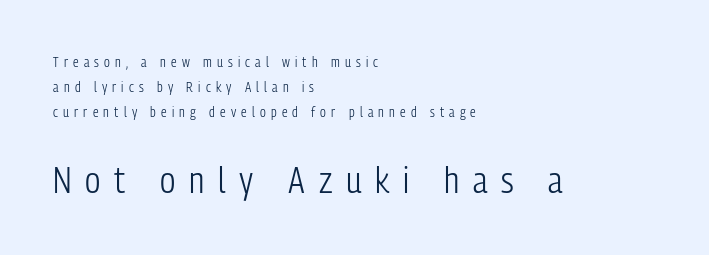
The glyphs in this specimen are sans serif. This is the regular roman posture of the typeface. Type size steps up from the first block to the second. The rendering anchors every line to the left-hand side. The glyphs are unaccompanied by any horizontal stroke below them.
